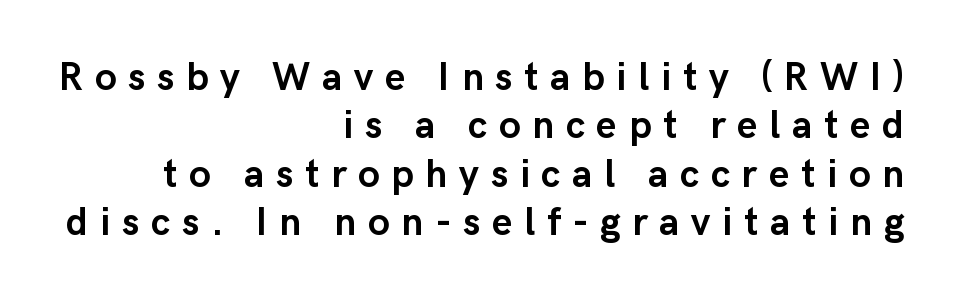
{"serif": "no", "italic": "no", "bold": "yes", "weight": "semibold", "width": "normal", "stroke_contrast": "low", "x_height": "medium", "monospaced": "no", "underline": "no", "align": "right", "line_spacing_ratio": 1.24, "letter_spacing": "wide", "letter_spacing_em": 0.3, "glyph_px": 39}
